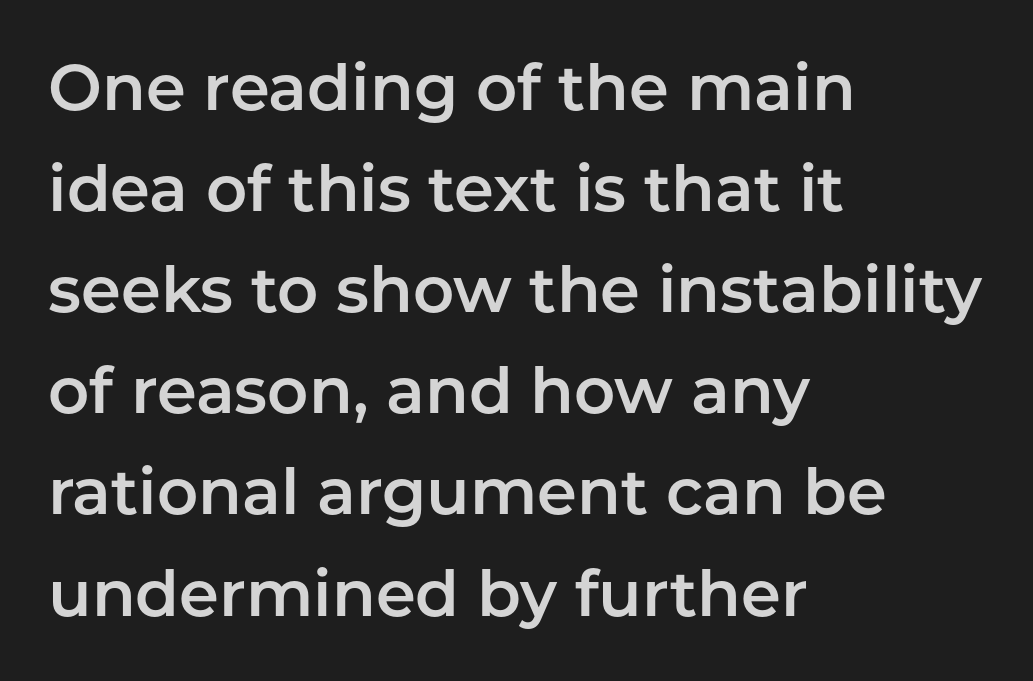
Q: Is the text italic (slanted)? A: No, it is upright.
Q: Is the typeface a serif or a sans-serif typeface? A: Sans-serif.
Q: Is the text underlined? A: No.
Q: How is the paragraph aligned? A: Left-aligned.
Q: Is the spacing between letters normal or unusually wide? A: Normal.
Q: Is the spacing between lines tight, normal or loose? A: Normal.
Q: Width (condensed, normal, or wide)? A: Normal.
Q: Stroke contrast? A: Low.
Q: x-height? A: Medium.
Q: Monospaced? A: No.
